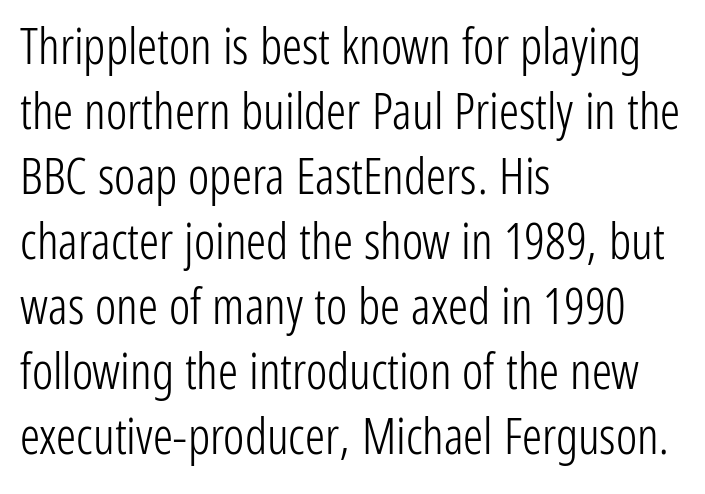
The image shows 50 px light, condensed sans-serif type, upright; set left-aligned, normal line spacing (1.3x), normal letter spacing, not underlined; low stroke contrast and a medium x-height.
